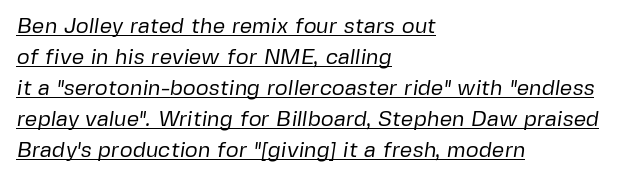
Which margin do the lines hug? The left one — the right edge is uneven. A typesetter would call this leading conventional body-copy spacing. Compared with typical body copy, the letter spacing here is the same. In designer terms, the underline attribute is active on this setting. The font sits on the lighter half of the weight spectrum, regular included.
